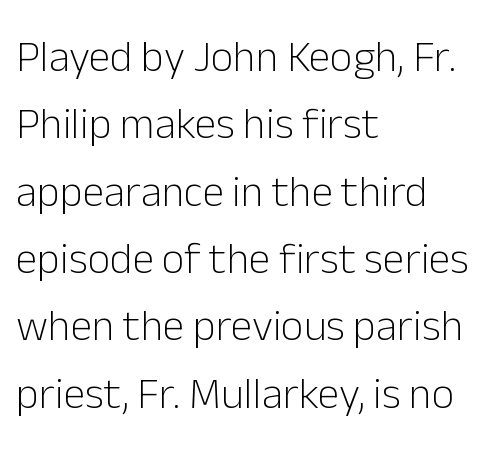
Q: Is the text bold? A: No.
Q: Is the text italic (slanted)? A: No, it is upright.
Q: Is the typeface a serif or a sans-serif typeface? A: Sans-serif.
Q: Is the text underlined? A: No.
Q: How is the paragraph aligned? A: Left-aligned.
Q: Is the spacing between letters normal or unusually wide? A: Normal.
Q: Is the spacing between lines tight, normal or loose? A: Normal.
Q: Width (condensed, normal, or wide)? A: Normal.
Q: Stroke contrast? A: Low.
Q: x-height? A: Medium.
Q: Monospaced? A: No.
